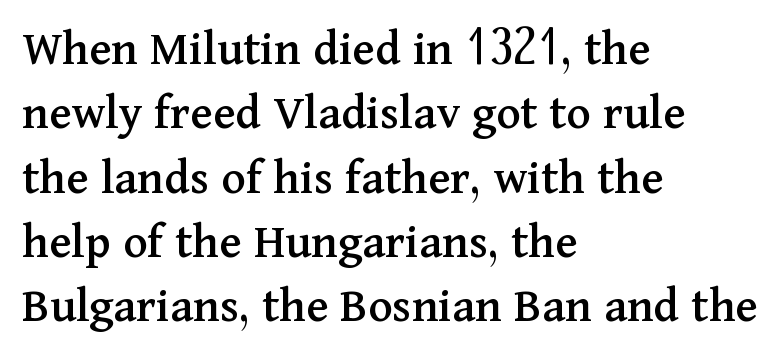
Q: Is the text italic (slanted)? A: No, it is upright.
Q: Is the typeface a serif or a sans-serif typeface? A: Serif.
Q: Is the text underlined? A: No.
Q: How is the paragraph aligned? A: Left-aligned.
Q: Is the spacing between letters normal or unusually wide? A: Normal.
Q: Is the spacing between lines tight, normal or loose? A: Normal.
Q: Width (condensed, normal, or wide)? A: Normal.
Q: Stroke contrast? A: Medium.
Q: x-height? A: Medium.
Q: Monospaced? A: No.
